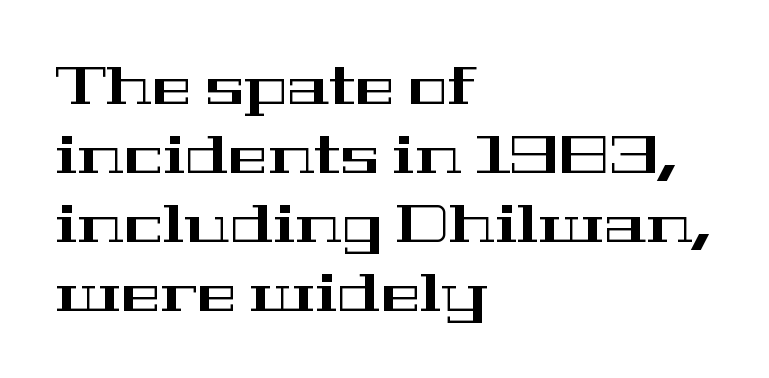
The image shows 53 px wide serif type, upright; set left-aligned, normal line spacing (1.3x), normal letter spacing, not underlined; high stroke contrast and a medium x-height.
